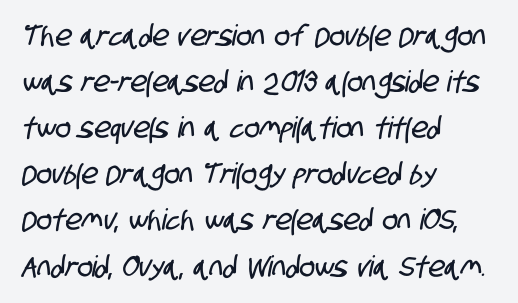
{"serif": "no", "width": "condensed", "stroke_contrast": "low", "x_height": "large", "monospaced": "no", "underline": "no", "align": "left", "line_spacing": "normal", "line_spacing_ratio": 1.59, "letter_spacing": "normal", "letter_spacing_em": 0.0, "glyph_px": 29}
